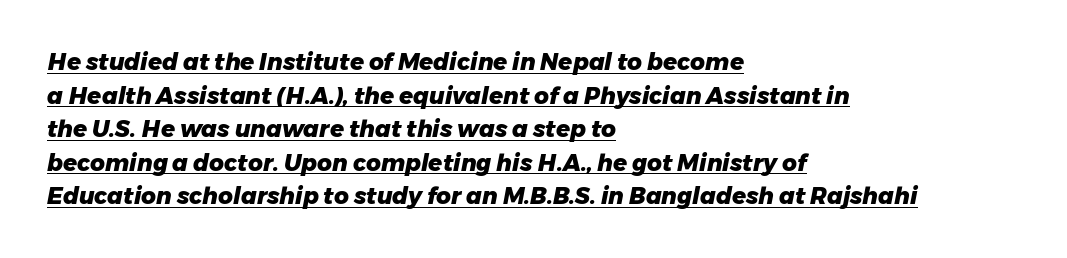
Typographic density is high because the face is bold. One glance says typical: line gaps are just what's usual. When letters slant like this, we call the style italic. Caption: standard tracking, unaltered. The setting favours the left margin, as ordinary paragraphs usually do. What decoration does the sample have? An underline.
